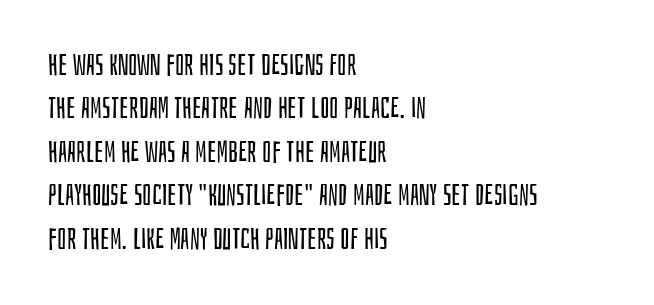
{"serif": "no", "italic": "no", "bold": "no", "weight": "regular", "width": "condensed", "stroke_contrast": "low", "x_height": "large", "monospaced": "no", "underline": "no", "align": "left", "line_spacing": "normal", "line_spacing_ratio": 1.45, "letter_spacing": "normal", "letter_spacing_em": 0.0, "glyph_px": 30}
